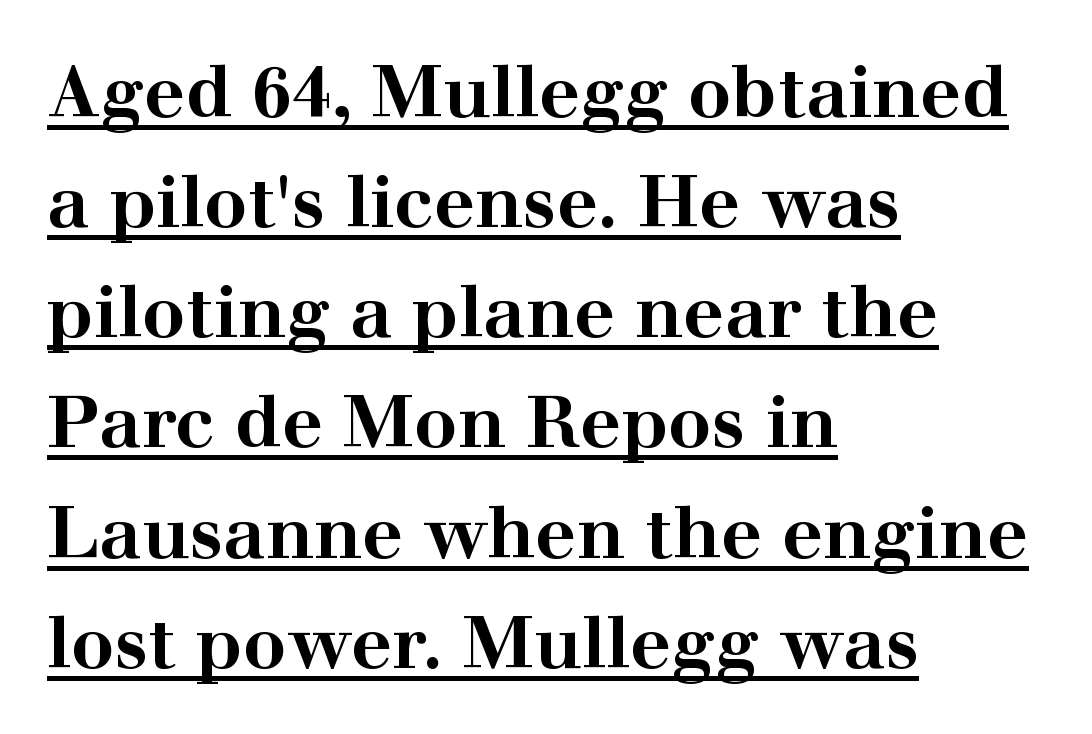
Character widths vary here, with narrow letters taking less room than wide ones. The tracking reads as untouched default to a designer's eye. Yep, those are serifs on the letters. A typographer would call this underscored text.
